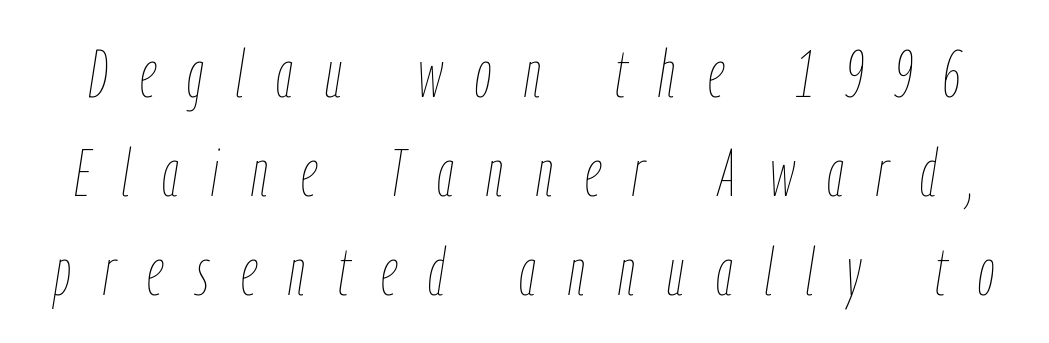
Q: Is the text bold? A: No.
Q: Is the text italic (slanted)? A: Yes, it leans right by about 9 degrees.
Q: Is the text underlined? A: No.
Q: Is the spacing between letters normal or unusually wide? A: Unusually wide.
Q: Is the spacing between lines tight, normal or loose? A: Normal.
Q: Width (condensed, normal, or wide)? A: Condensed.
Q: Stroke contrast? A: Low.
Q: x-height? A: Medium.
Q: Monospaced? A: No.
